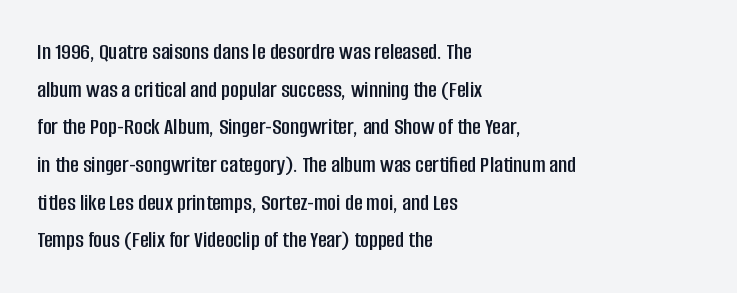
Q: Is the text italic (slanted)? A: No, it is upright.
Q: Is the text underlined? A: No.
Q: How is the paragraph aligned? A: Left-aligned.
Q: Is the spacing between letters normal or unusually wide? A: Normal.
Q: Is the spacing between lines tight, normal or loose? A: Normal.
